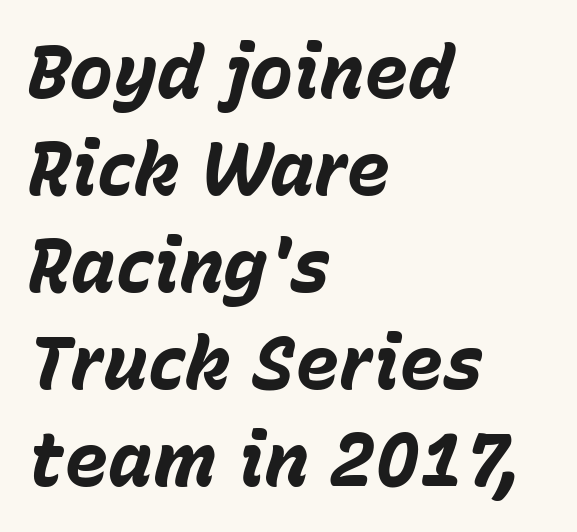
{"italic": "yes", "lean": "right", "slant_degrees": 15, "bold": "yes", "weight": "bold", "width": "normal", "stroke_contrast": "low", "x_height": "medium", "monospaced": "no", "underline": "no", "align": "left", "line_spacing": "normal", "line_spacing_ratio": 1.31, "letter_spacing": "normal", "letter_spacing_em": 0.0, "glyph_px": 74}
